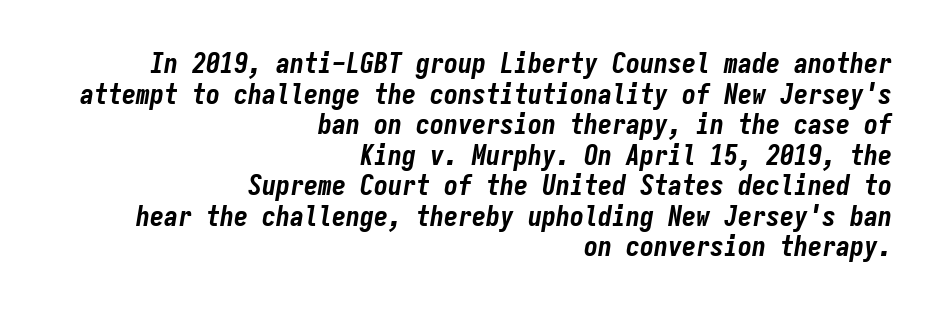
{"italic": "yes", "lean": "right", "slant_degrees": 9, "bold": "yes", "weight": "bold", "width": "condensed", "stroke_contrast": "low", "x_height": "medium", "monospaced": "yes", "underline": "no", "align": "right", "line_spacing": "tight", "line_spacing_ratio": 1.09, "letter_spacing": "normal", "letter_spacing_em": 0.0, "glyph_px": 28}
